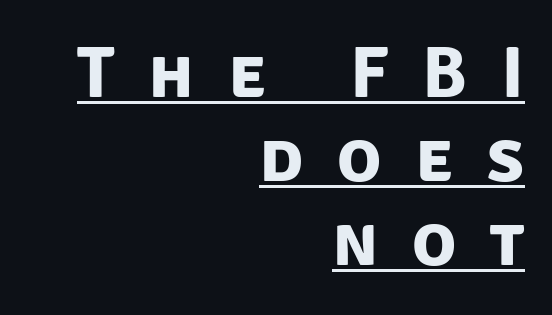
{"serif": "no", "bold": "yes", "weight": "bold", "width": "normal", "stroke_contrast": "low", "x_height": "large", "monospaced": "no", "underline": "yes", "align": "right", "line_spacing": "tight", "line_spacing_ratio": 1.15, "letter_spacing": "wide", "letter_spacing_em": 0.46, "glyph_px": 73}
